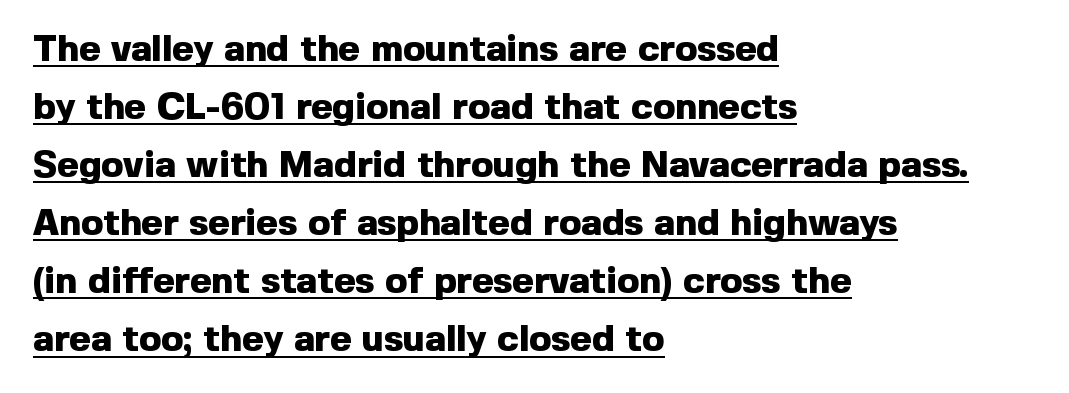
Style check: upright. This rendering uses left alignment, leaving the right contour irregular. What kind of face is this? One without serifs — a sans. Inter-character spacing is left at the font's built-in metrics. Heavy-handed strokes throughout: this text is bold. Do the characters align in a grid? No, the font is proportional.
